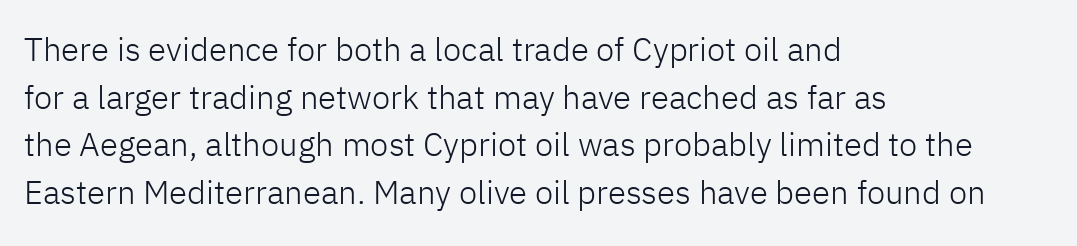
{"serif": "no", "italic": "no", "bold": "no", "weight": "light", "width": "normal", "stroke_contrast": "low", "x_height": "medium", "monospaced": "no", "underline": "no", "align": "left", "line_spacing": "normal", "line_spacing_ratio": 1.44, "letter_spacing": "normal", "letter_spacing_em": 0.0, "glyph_px": 33}
